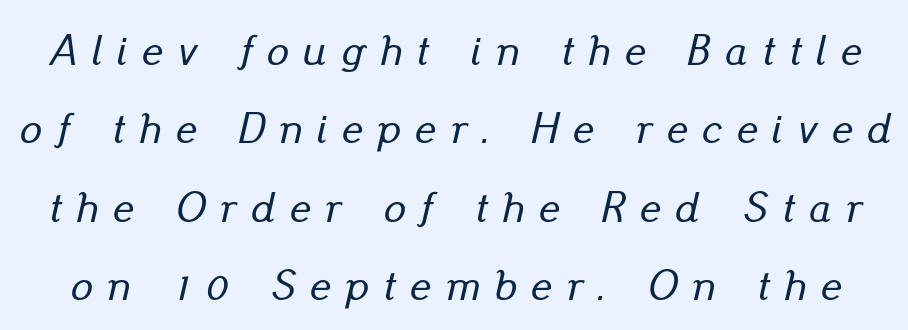
Q: Is the text italic (slanted)? A: Yes, it leans right by about 13 degrees.
Q: Is the text underlined? A: No.
Q: Is the spacing between letters normal or unusually wide? A: Unusually wide.
Q: Width (condensed, normal, or wide)? A: Normal.
Q: Stroke contrast? A: Low.
Q: x-height? A: Small.
Q: Monospaced? A: No.
